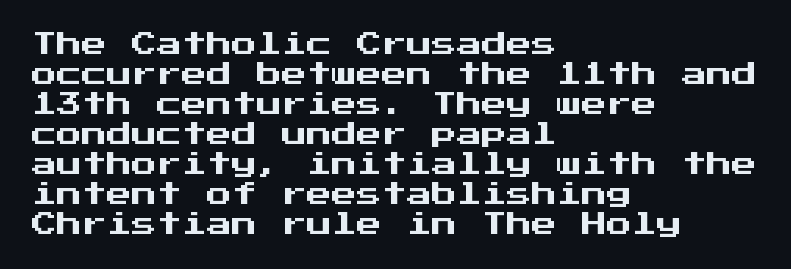
Q: Is the text italic (slanted)? A: No, it is upright.
Q: Is the text underlined? A: No.
Q: How is the paragraph aligned? A: Left-aligned.
Q: Is the spacing between letters normal or unusually wide? A: Normal.
